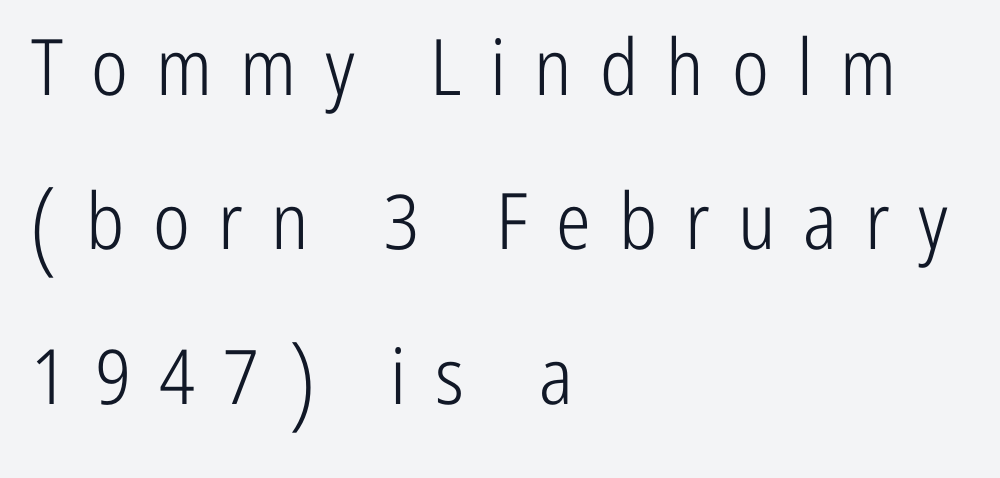
The image shows 78 px light, condensed sans-serif type, upright; set left-aligned, loose line spacing (1.98x), unusually wide letter spacing (+0.36 em), not underlined; low stroke contrast and a medium x-height.
